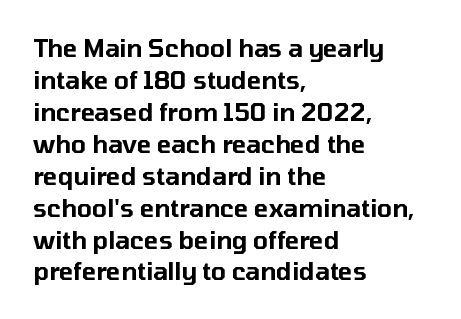
{"italic": "no", "underline": "no", "align": "left", "line_spacing": "normal", "line_spacing_ratio": 1.33, "letter_spacing": "normal", "letter_spacing_em": 0.0, "glyph_px": 24}
